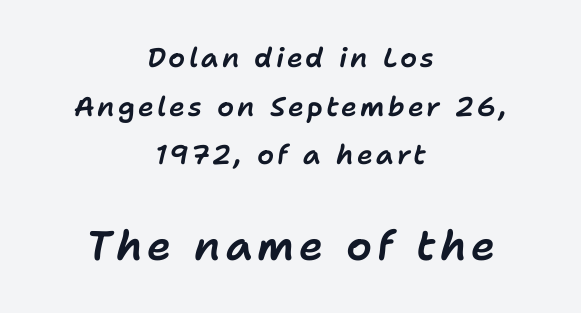
Q: Is the text italic (slanted)? A: Yes, it leans right by about 11 degrees.
Q: Is the text underlined? A: No.
Q: How is the paragraph aligned? A: Centered.
Q: Which block of text is set in a larger size, the first (top) or the second (bottom)? A: The second (bottom) one.
Q: Width (condensed, normal, or wide)? A: Normal.
Q: Stroke contrast? A: Low.
Q: x-height? A: Medium.
Q: Monospaced? A: No.
